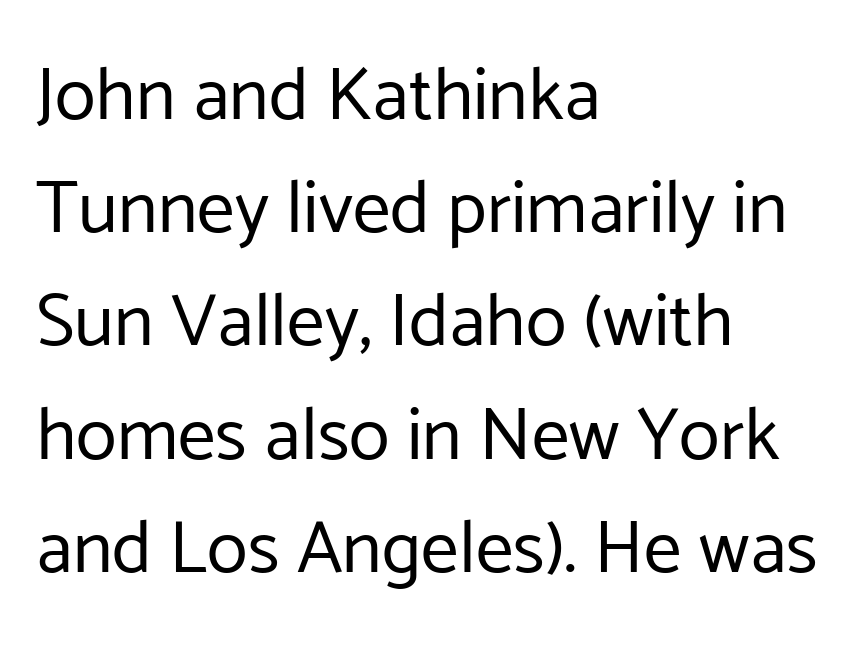
The image shows 75 px regular-weight sans-serif type, upright; set left-aligned, normal line spacing (1.51x), normal letter spacing, not underlined; low stroke contrast and a medium x-height.
